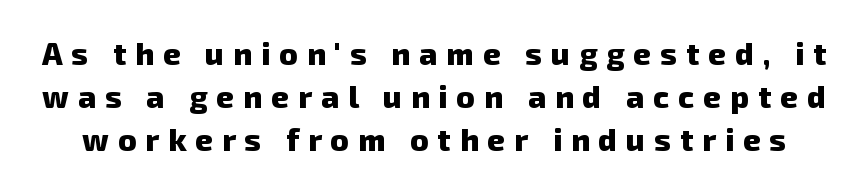
Q: Is the text bold? A: Yes.
Q: Is the typeface a serif or a sans-serif typeface? A: Sans-serif.
Q: Is the text underlined? A: No.
Q: Is the spacing between letters normal or unusually wide? A: Unusually wide.
Q: Is the spacing between lines tight, normal or loose? A: Normal.
Q: Width (condensed, normal, or wide)? A: Normal.
Q: Stroke contrast? A: Low.
Q: x-height? A: Medium.
Q: Monospaced? A: No.
